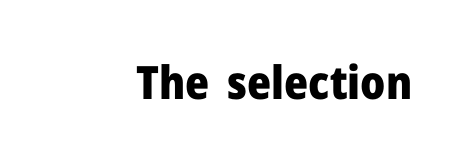
This rendering features lettering with no underline. The type sits square on the baseline with zero lean. Unlike a traditional serif, this face leaves its strokes unadorned. Is this a fixed-width face? No — the glyphs have proportional, varying widths.
